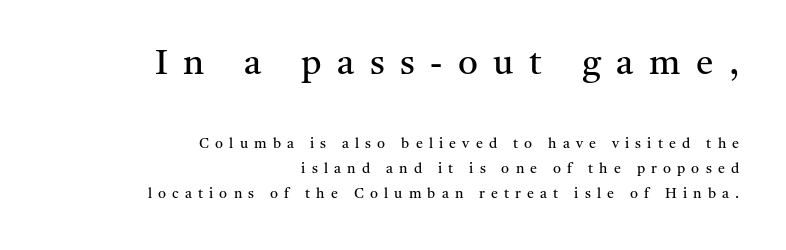
The image shows 35 px regular-weight serif type, upright; set right-aligned, line spacing 1.78x, unusually wide letter spacing (+0.44 em), not underlined; the first (top) block is 2.5x larger; medium stroke contrast and a medium x-height.
